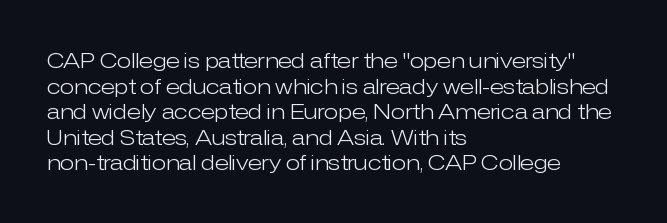
The image shows 21 px text type, upright; set left-aligned, line spacing 1.22x, normal letter spacing, not underlined.
